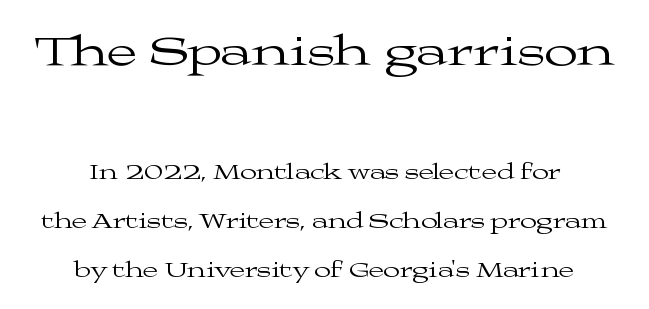
Widely set lines give the paragraph a tall, airy silhouette. Think of a printed novel: that variable character pitch is what you see here. The passage is arranged like a title page — every line centered. In this sample the first text group is rendered at the bigger scale.
